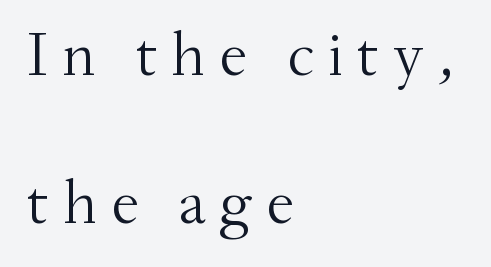
{"serif": "yes", "italic": "no", "bold": "no", "weight": "light", "width": "normal", "stroke_contrast": "medium", "x_height": "small", "monospaced": "no", "underline": "no", "align": "left", "line_spacing": "loose", "line_spacing_ratio": 2.35, "letter_spacing": "wide", "letter_spacing_em": 0.22, "glyph_px": 63}
